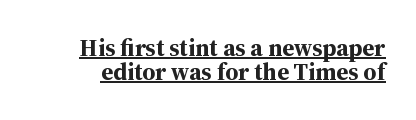
Q: Is the text bold? A: Yes.
Q: Is the text italic (slanted)? A: No, it is upright.
Q: Is the text underlined? A: Yes.
Q: Is the spacing between letters normal or unusually wide? A: Normal.
Q: Is the spacing between lines tight, normal or loose? A: Tight.
